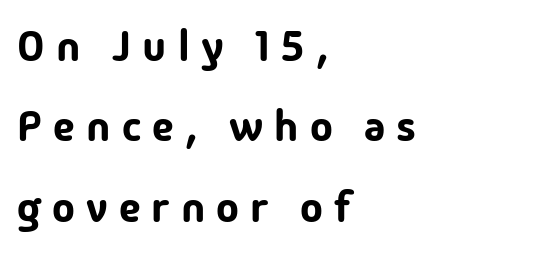
Q: Is the text italic (slanted)? A: No, it is upright.
Q: Is the typeface a serif or a sans-serif typeface? A: Sans-serif.
Q: Is the text underlined? A: No.
Q: How is the paragraph aligned? A: Left-aligned.
Q: Is the spacing between letters normal or unusually wide? A: Unusually wide.
Q: Width (condensed, normal, or wide)? A: Normal.
Q: Stroke contrast? A: Low.
Q: x-height? A: Medium.
Q: Monospaced? A: No.
